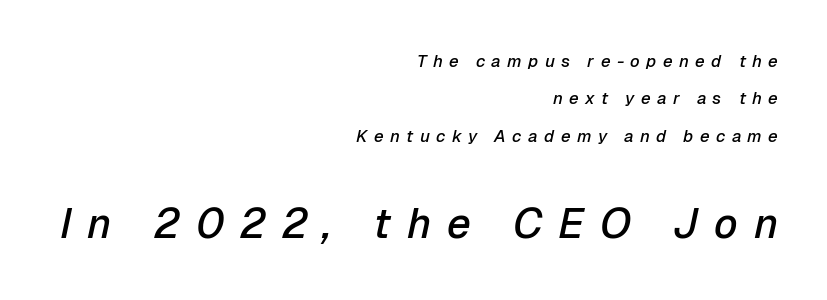
Substantial extra tracking has been applied to these lines. Note the varied advance widths — an 'i' is clearly narrower than an 'm'. The lettering tilts uniformly, giving the passage an italic look. The typesetting leans somewhat heavy: a semibold.
